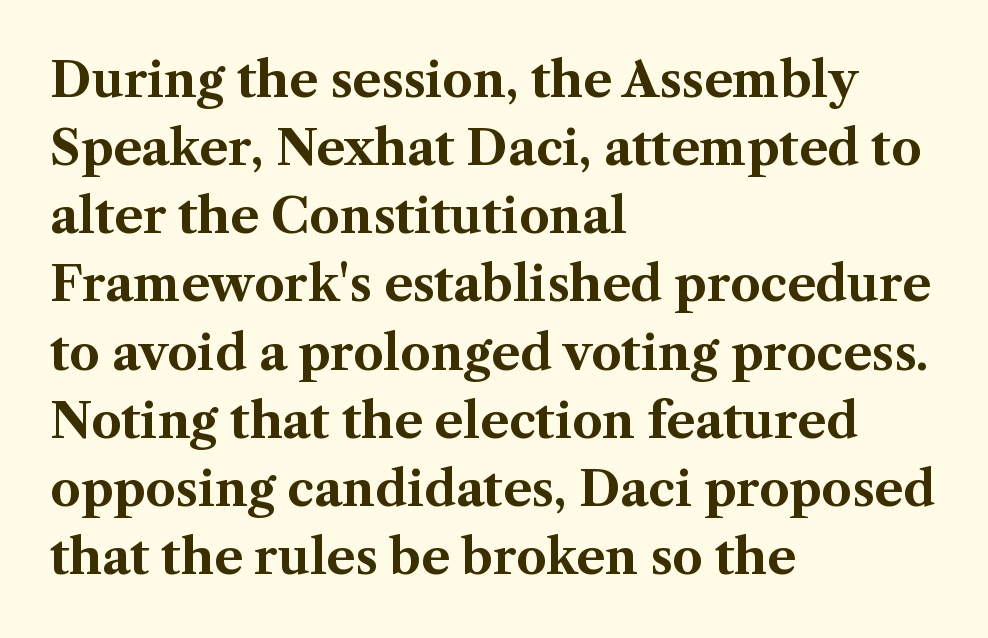
{"serif": "yes", "italic": "no", "bold": "yes", "weight": "bold", "width": "normal", "stroke_contrast": "medium", "x_height": "medium", "monospaced": "no", "underline": "no", "align": "left", "line_spacing": "normal", "line_spacing_ratio": 1.42, "letter_spacing": "normal", "letter_spacing_em": 0.0, "glyph_px": 48}
